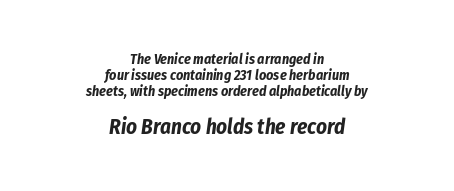
The image shows 21 px bold type, italic (leaning right); set centered, tight line spacing (1.13x), normal letter spacing, not underlined; the second (bottom) block is 1.5x larger.
